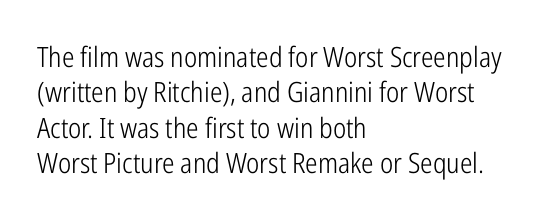
Q: Is the text bold? A: No.
Q: Is the text italic (slanted)? A: No, it is upright.
Q: Is the typeface a serif or a sans-serif typeface? A: Sans-serif.
Q: Is the text underlined? A: No.
Q: How is the paragraph aligned? A: Left-aligned.
Q: Is the spacing between letters normal or unusually wide? A: Normal.
Q: Is the spacing between lines tight, normal or loose? A: Normal.
Q: Width (condensed, normal, or wide)? A: Condensed.
Q: Stroke contrast? A: Low.
Q: x-height? A: Medium.
Q: Monospaced? A: No.
